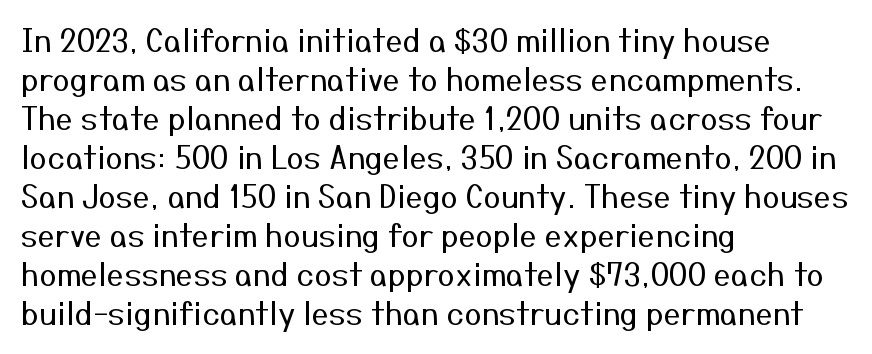
{"serif": "no", "italic": "no", "bold": "no", "weight": "regular", "width": "normal", "stroke_contrast": "medium", "x_height": "medium", "monospaced": "no", "underline": "no", "align": "left", "line_spacing": "normal", "line_spacing_ratio": 1.26, "letter_spacing": "normal", "letter_spacing_em": 0.0, "glyph_px": 31}
